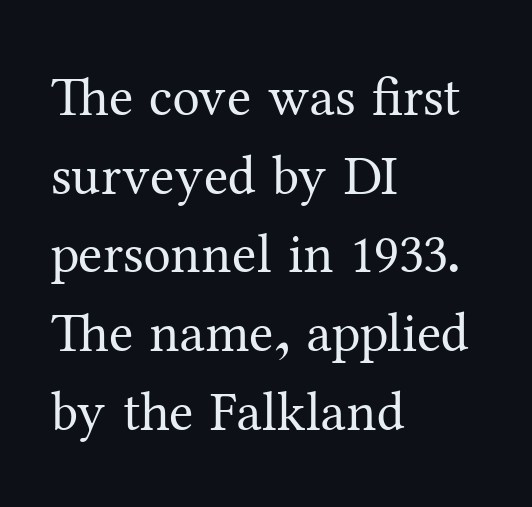
The image shows 55 px regular-weight serif type, upright; set left-aligned, normal line spacing (1.43x), normal letter spacing, not underlined; medium stroke contrast and a medium x-height.
